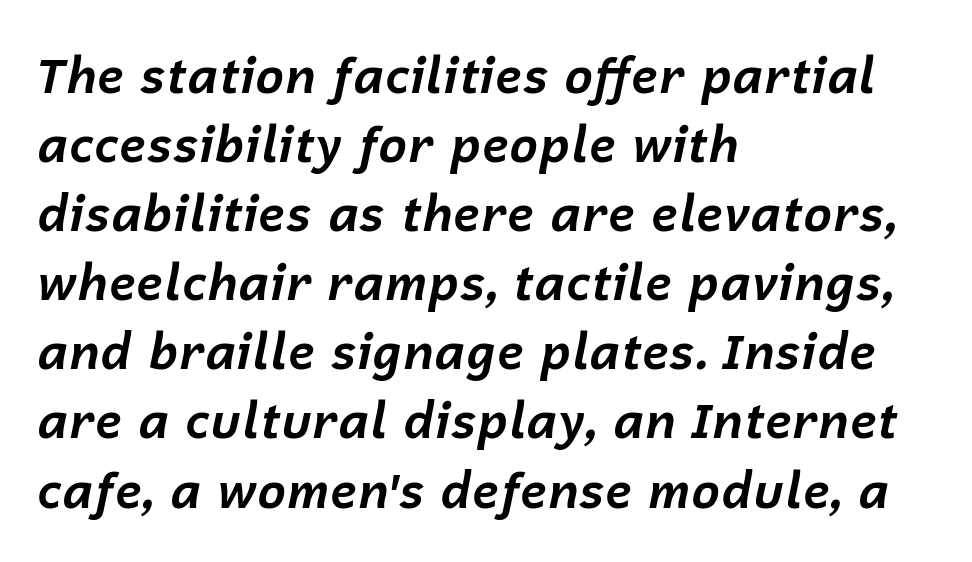
{"italic": "yes", "lean": "right", "slant_degrees": 12, "bold": "yes", "weight": "bold", "width": "normal", "stroke_contrast": "low", "x_height": "medium", "monospaced": "no", "underline": "no", "align": "left", "line_spacing": "normal", "line_spacing_ratio": 1.41, "letter_spacing": "normal", "letter_spacing_em": 0.0, "glyph_px": 49}
